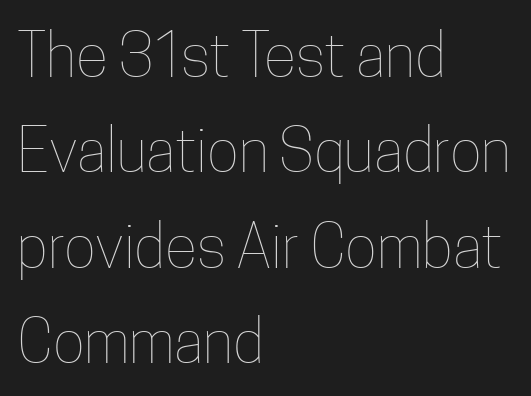
The image shows 60 px thin, condensed type, upright; set left-aligned, normal line spacing (1.59x), normal letter spacing, not underlined; low stroke contrast and a medium x-height.
